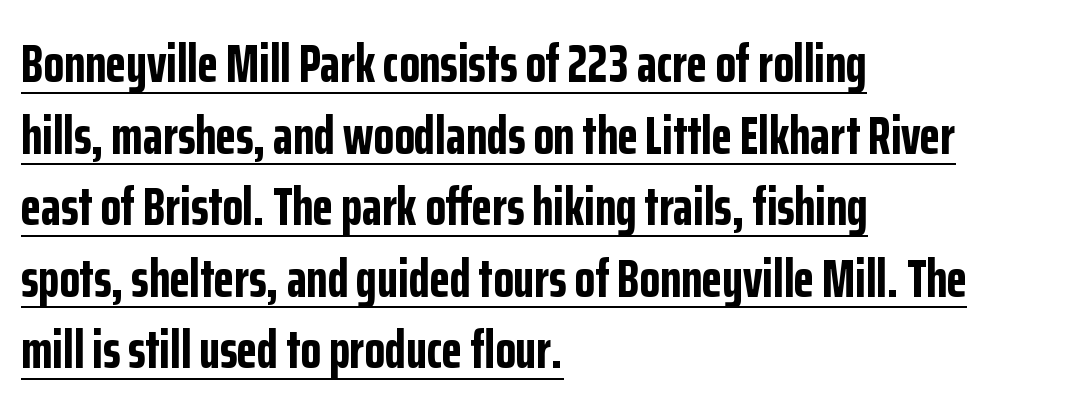
{"serif": "no", "italic": "no", "bold": "yes", "weight": "bold", "width": "condensed", "stroke_contrast": "low", "x_height": "medium", "monospaced": "no", "underline": "yes", "align": "left", "line_spacing": "normal", "line_spacing_ratio": 1.35, "letter_spacing": "normal", "letter_spacing_em": 0.0, "glyph_px": 53}
